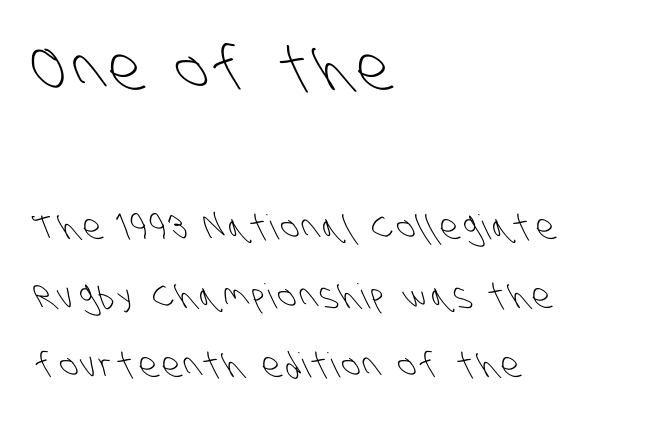
{"serif": "no", "bold": "no", "weight": "light", "width": "condensed", "stroke_contrast": "low", "x_height": "large", "monospaced": "no", "underline": "no", "align": "left", "line_spacing": "loose", "line_spacing_ratio": 2.03, "larger_block": "first", "size_ratio": 1.76, "glyph_px": 60}
